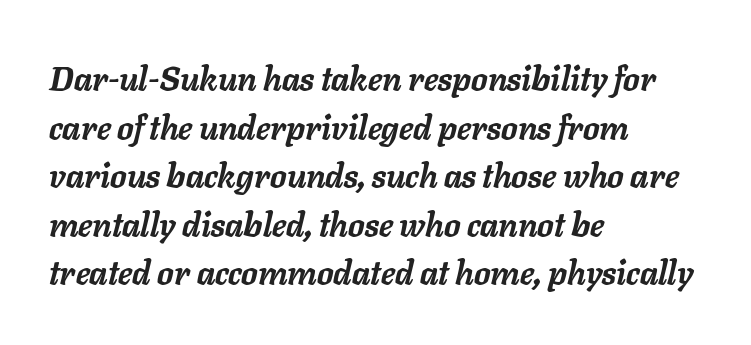
{"italic": "yes", "lean": "right", "slant_degrees": 11, "bold": "yes", "weight": "semibold", "width": "normal", "stroke_contrast": "low", "x_height": "medium", "monospaced": "no", "underline": "no", "align": "left", "line_spacing": "normal", "line_spacing_ratio": 1.47, "letter_spacing": "normal", "letter_spacing_em": 0.0, "glyph_px": 33}
